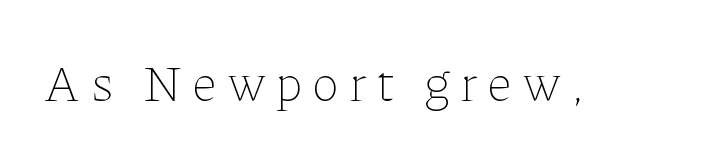
Q: Is the text bold? A: No.
Q: Is the text italic (slanted)? A: No, it is upright.
Q: Is the text underlined? A: No.
Q: Is the spacing between letters normal or unusually wide? A: Unusually wide.
Q: Width (condensed, normal, or wide)? A: Normal.
Q: Stroke contrast? A: Low.
Q: x-height? A: Medium.
Q: Monospaced? A: No.
